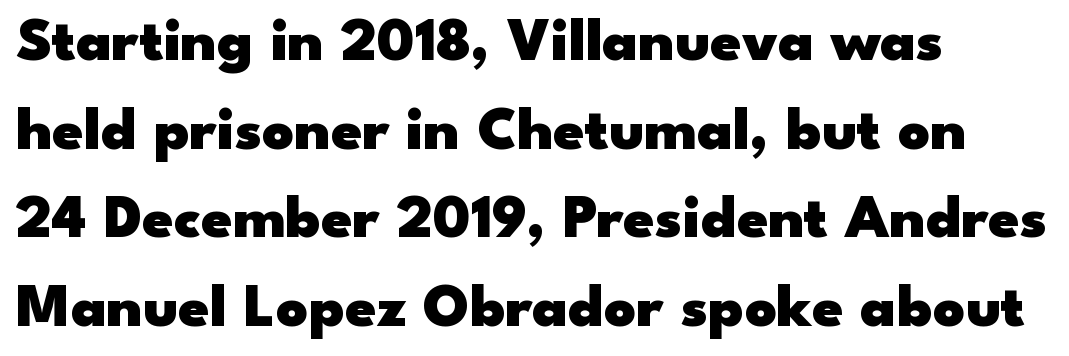
The image shows 62 px heavy, wide sans-serif type, upright; set left-aligned, normal line spacing (1.43x), normal letter spacing, not underlined; low stroke contrast and a small x-height.
